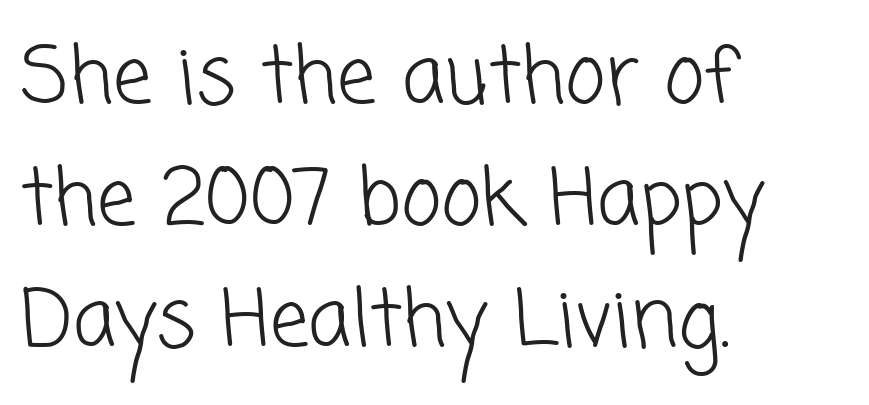
The image shows 78 px light sans-serif type; set left-aligned, normal line spacing (1.56x), normal letter spacing, not underlined; low stroke contrast and a medium x-height.
